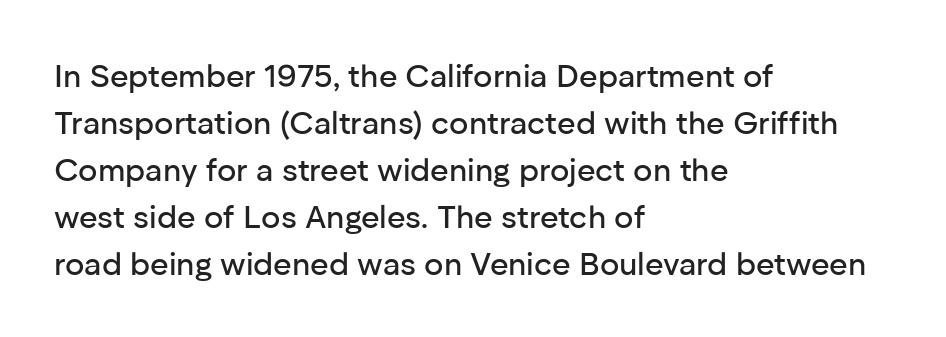
Q: Is the text italic (slanted)? A: No, it is upright.
Q: Is the typeface a serif or a sans-serif typeface? A: Sans-serif.
Q: Is the text underlined? A: No.
Q: How is the paragraph aligned? A: Left-aligned.
Q: Is the spacing between letters normal or unusually wide? A: Normal.
Q: Is the spacing between lines tight, normal or loose? A: Normal.
Q: Width (condensed, normal, or wide)? A: Normal.
Q: Stroke contrast? A: Low.
Q: x-height? A: Medium.
Q: Monospaced? A: No.
